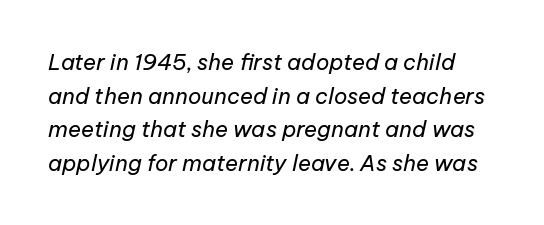
Compared with typical body copy, the letter spacing here is the same. A normal amount of white space separates one row of letters from the next. Compared with ordinary roman type, these characters are visibly tilted. No word sits above an underline.
